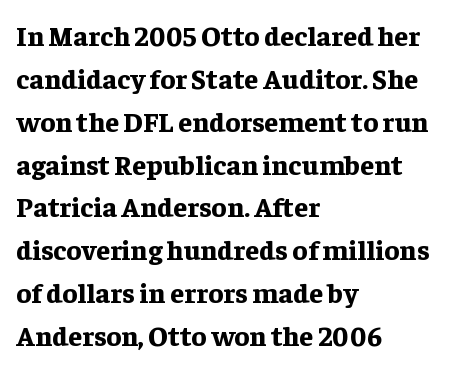
These lines sit exactly where default settings would place them. Spacing verdict: proportional, widths tailored to each character. Ascenders rise straight up at ninety degrees. Chunky letters — that's bold for sure.
